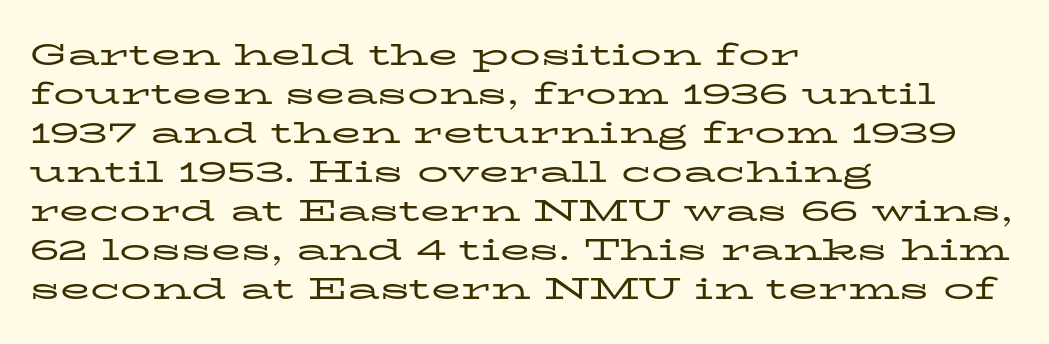
Tall strokes in this sample are plumb rather than angled. This sample uses plain, unmodified letter spacing. Ink coverage per letter is moderate at most. The rendering anchors every line to the left-hand side. Do the characters align in a grid? No, the font is proportional. Plain, unruled lines of type.
